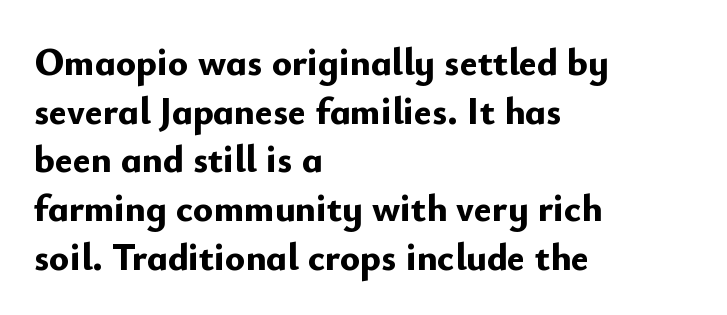
Q: Is the text bold? A: Yes.
Q: Is the text italic (slanted)? A: No, it is upright.
Q: Is the typeface a serif or a sans-serif typeface? A: Sans-serif.
Q: Is the text underlined? A: No.
Q: How is the paragraph aligned? A: Left-aligned.
Q: Is the spacing between letters normal or unusually wide? A: Normal.
Q: Is the spacing between lines tight, normal or loose? A: Normal.
Q: Width (condensed, normal, or wide)? A: Normal.
Q: Stroke contrast? A: Low.
Q: x-height? A: Small.
Q: Monospaced? A: No.
